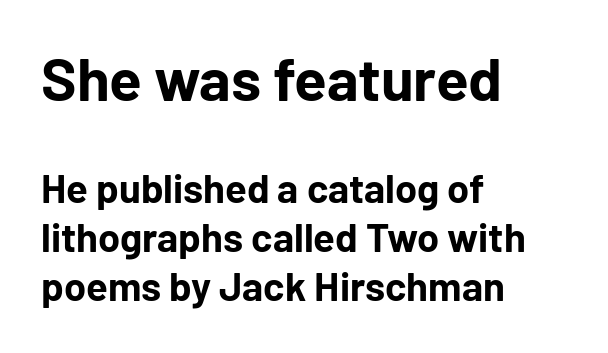
This sample uses an upright cut, with every glyph sitting square on the baseline. Descender tails drop into unmarked territory. Looks like regular typesetting: each glyph gets only the width it needs. A typesetter would label this face a sans.
